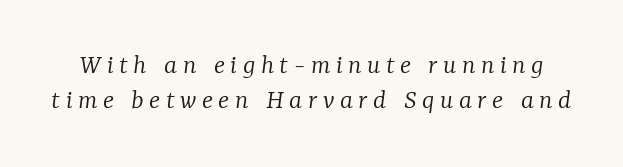
{"serif": "yes", "italic": "yes", "lean": "right", "slant_degrees": 7, "bold": "no", "weight": "light", "width": "normal", "stroke_contrast": "low", "x_height": "medium", "monospaced": "no", "underline": "no", "line_spacing_ratio": 1.19, "glyph_px": 29}
